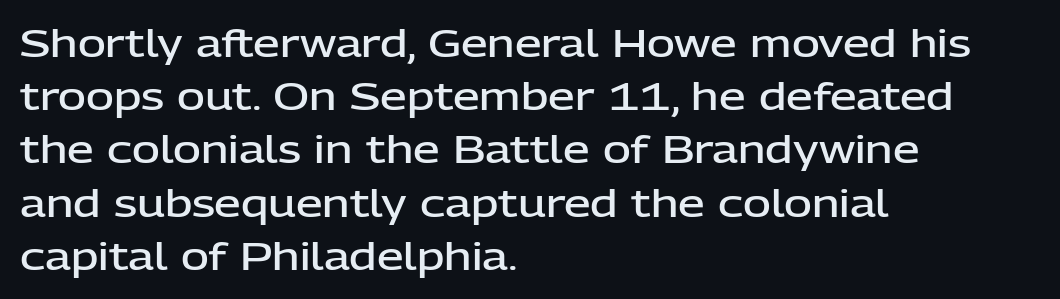
{"serif": "no", "italic": "no", "bold": "semi", "weight": "semibold", "width": "normal", "stroke_contrast": "low", "x_height": "medium", "monospaced": "no", "underline": "no", "align": "left", "line_spacing": "normal", "line_spacing_ratio": 1.4, "letter_spacing": "normal", "letter_spacing_em": 0.0, "glyph_px": 38}
